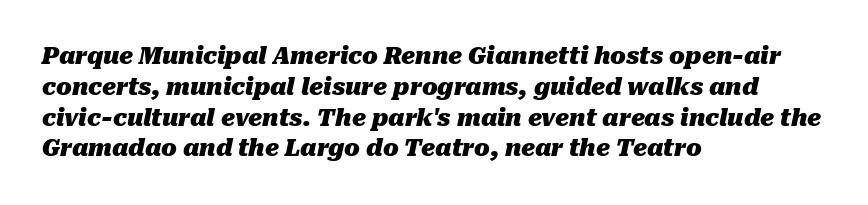
The image shows 23 px bold type, italic (leaning right); set left-aligned, normal line spacing (1.34x), normal letter spacing, not underlined.
